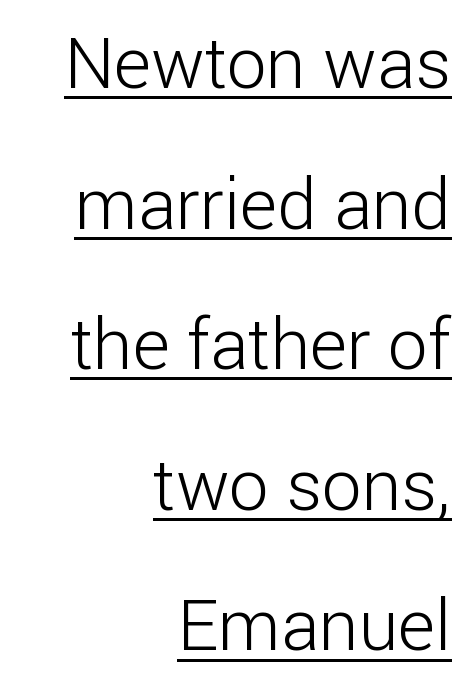
The image shows 71 px light sans-serif type, upright; set right-aligned, loose line spacing (1.98x), normal letter spacing, underlined; low stroke contrast and a medium x-height.
